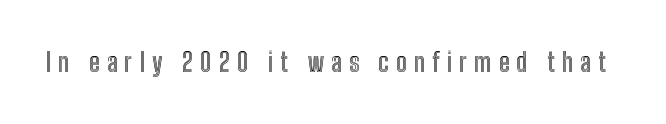
Spacing between characters has been opened up far beyond the box default. Has an underline been added? It has not. Designer's note — italics off, roman on.
